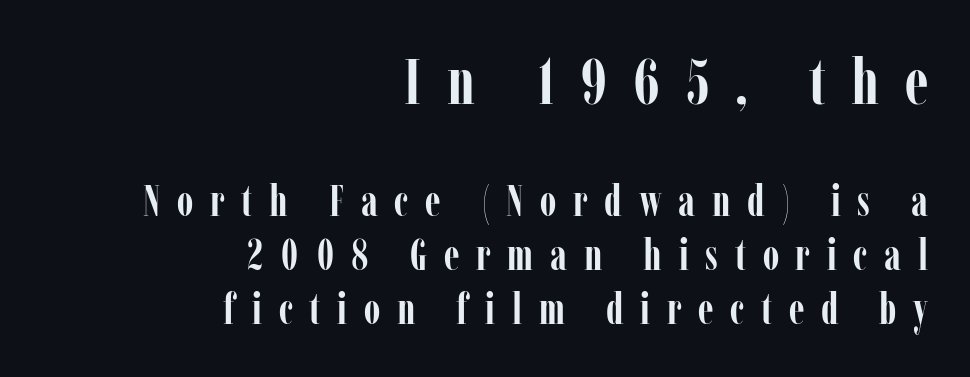
The image shows 65 px semibold, condensed serif type, upright; set right-aligned, normal line spacing (1.25x), unusually wide letter spacing (+0.39 em), not underlined; the first (top) block is 1.51x larger; low stroke contrast and a medium x-height.
